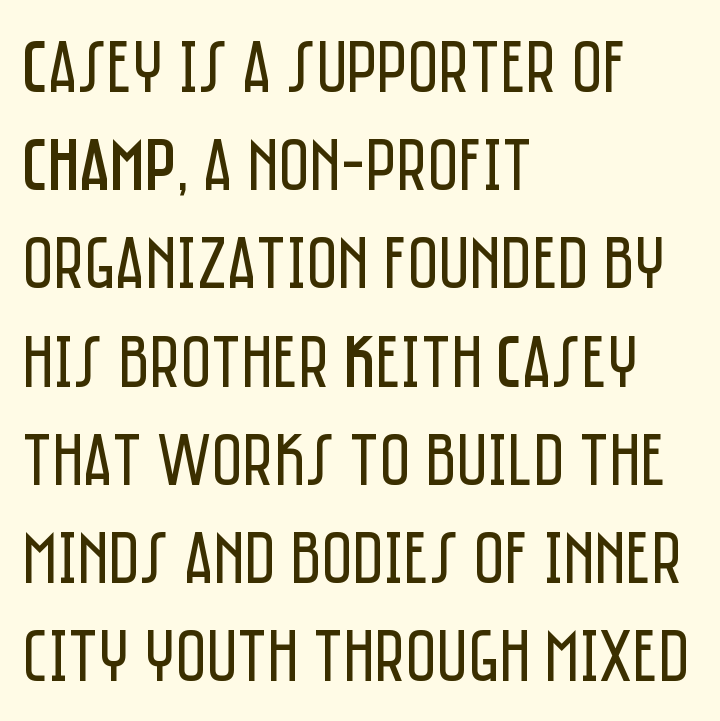
Q: Is the text bold? A: No.
Q: Is the text italic (slanted)? A: No, it is upright.
Q: Is the typeface a serif or a sans-serif typeface? A: Sans-serif.
Q: Is the text underlined? A: No.
Q: How is the paragraph aligned? A: Left-aligned.
Q: Is the spacing between letters normal or unusually wide? A: Normal.
Q: Is the spacing between lines tight, normal or loose? A: Normal.
Q: Width (condensed, normal, or wide)? A: Condensed.
Q: Stroke contrast? A: Low.
Q: x-height? A: Large.
Q: Monospaced? A: No.
